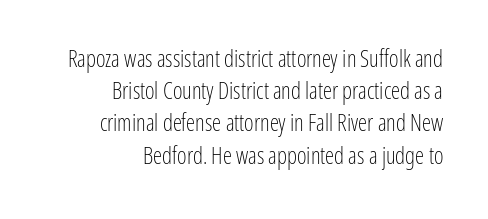
Short and long lines alike share a common ending point at right. Vertical stems look standard width or narrower in stroke. Quick note: not italic, upright. Has an underline been added? It has not.
